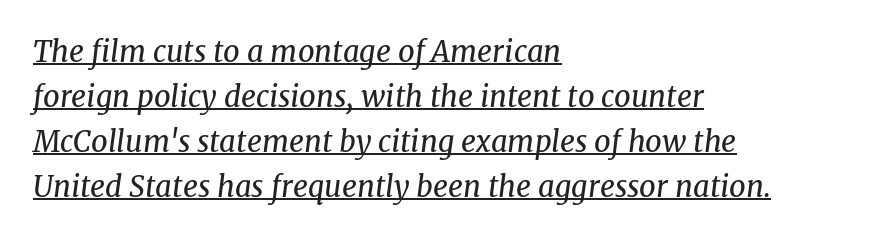
Q: Is the text bold? A: No.
Q: Is the text italic (slanted)? A: Yes, it leans right by about 8 degrees.
Q: Is the typeface a serif or a sans-serif typeface? A: Serif.
Q: Is the text underlined? A: Yes.
Q: How is the paragraph aligned? A: Left-aligned.
Q: Is the spacing between letters normal or unusually wide? A: Normal.
Q: Is the spacing between lines tight, normal or loose? A: Normal.
Q: Width (condensed, normal, or wide)? A: Normal.
Q: Stroke contrast? A: Medium.
Q: x-height? A: Medium.
Q: Monospaced? A: No.
